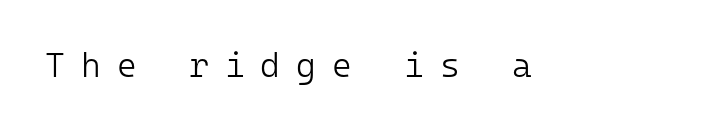
Q: Is the text bold? A: No.
Q: Is the text italic (slanted)? A: No, it is upright.
Q: Is the typeface a serif or a sans-serif typeface? A: Sans-serif.
Q: Is the text underlined? A: No.
Q: Is the spacing between letters normal or unusually wide? A: Unusually wide.
Q: Width (condensed, normal, or wide)? A: Normal.
Q: Stroke contrast? A: Low.
Q: x-height? A: Medium.
Q: Monospaced? A: Yes.
